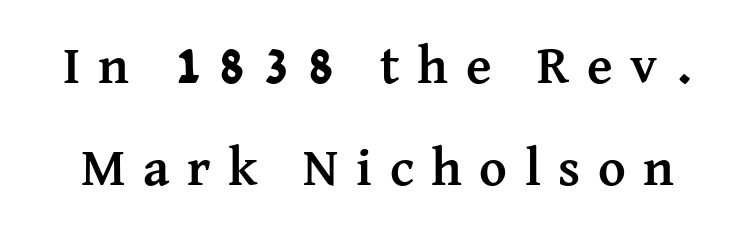
The image shows 53 px semibold serif type, upright; set loose line spacing (1.93x), unusually wide letter spacing (+0.33 em), not underlined; medium stroke contrast and a medium x-height.
